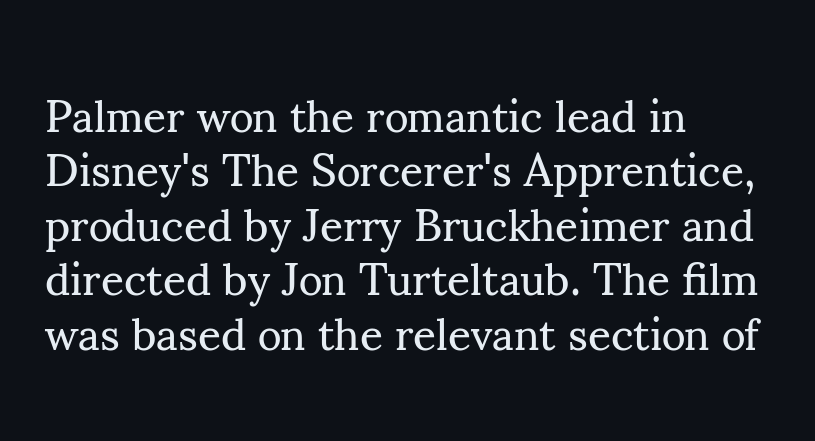
The image shows 45 px regular-weight serif type, upright; set left-aligned, line spacing 1.21x, normal letter spacing, not underlined; medium stroke contrast and a small x-height.
